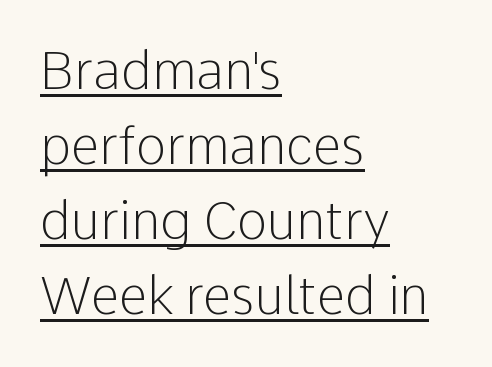
Nobody touched the tracking dial on this one. The rendering uses natural spacing where letterforms have individual widths. Weight: not bold — regular or lighter. These lines stack with their left ends in a neat column. Somebody hit Ctrl+U on this one — the words are underlined. A typesetter would mark this as roman, not italic.
